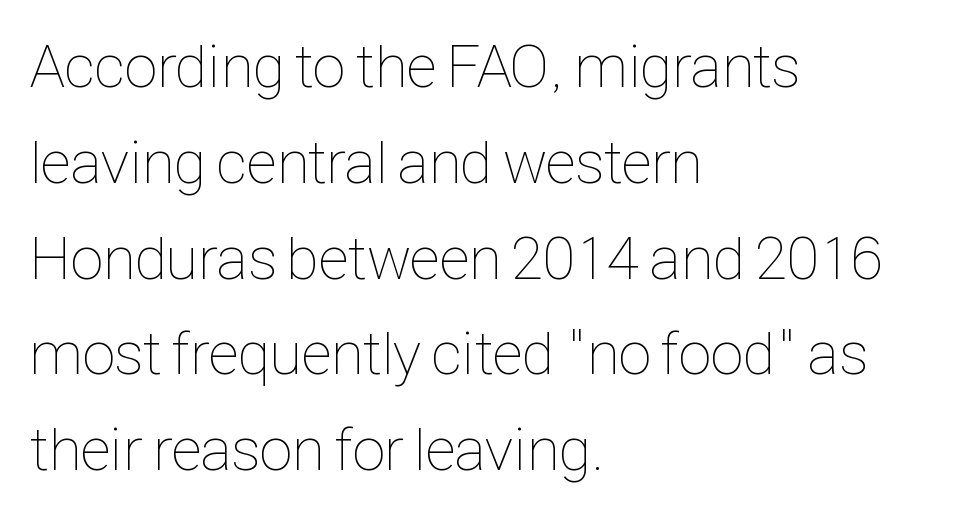
The image shows 61 px thin, condensed type, upright; set left-aligned, normal line spacing (1.57x), normal letter spacing, not underlined; low stroke contrast and a medium x-height.
